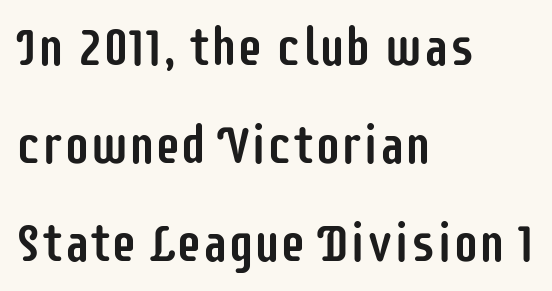
The image shows 52 px condensed sans-serif type, upright; set left-aligned, line spacing 1.88x, normal letter spacing, not underlined; low stroke contrast and a large x-height.
